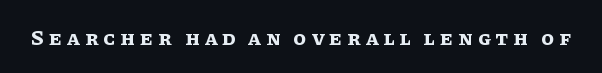
Q: Is the text bold? A: Yes.
Q: Is the text italic (slanted)? A: No, it is upright.
Q: Is the text underlined? A: No.
Q: Is the spacing between letters normal or unusually wide? A: Unusually wide.
